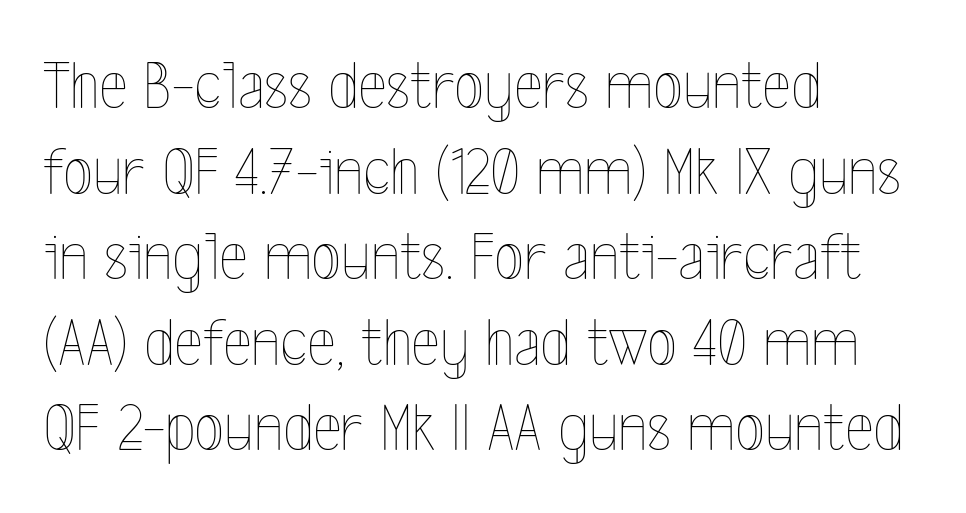
The image shows 69 px thin, condensed type, upright; set left-aligned, line spacing 1.24x, normal letter spacing, not underlined; a medium x-height.
